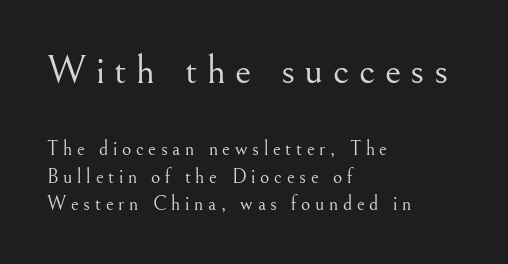
The image shows 41 px light serif type, upright; set left-aligned, normal line spacing (1.39x), unusually wide letter spacing (+0.23 em), not underlined; the first (top) block is 2.05x larger; medium stroke contrast and a small x-height.
